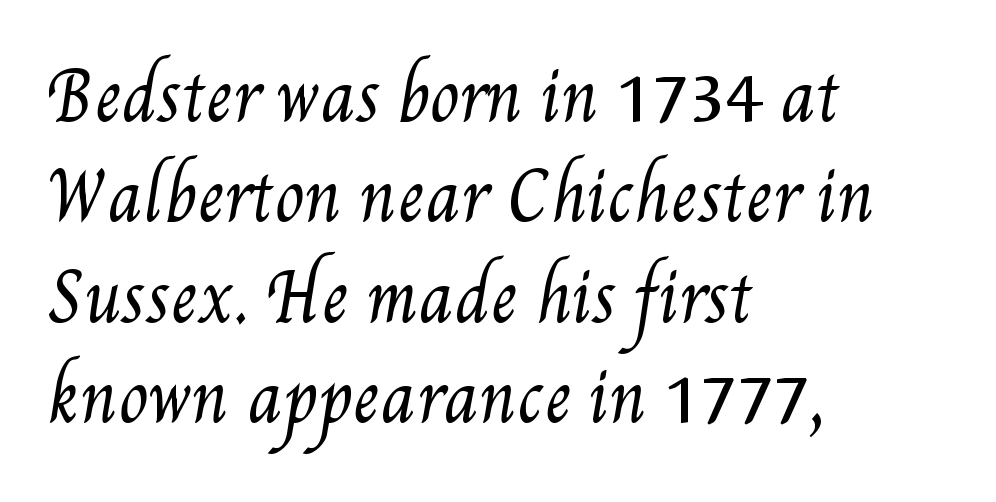
{"bold": "no", "weight": "regular", "width": "condensed", "stroke_contrast": "medium", "x_height": "small", "monospaced": "no", "underline": "no", "align": "left", "line_spacing": "normal", "line_spacing_ratio": 1.5, "letter_spacing": "normal", "letter_spacing_em": 0.0, "glyph_px": 67}
